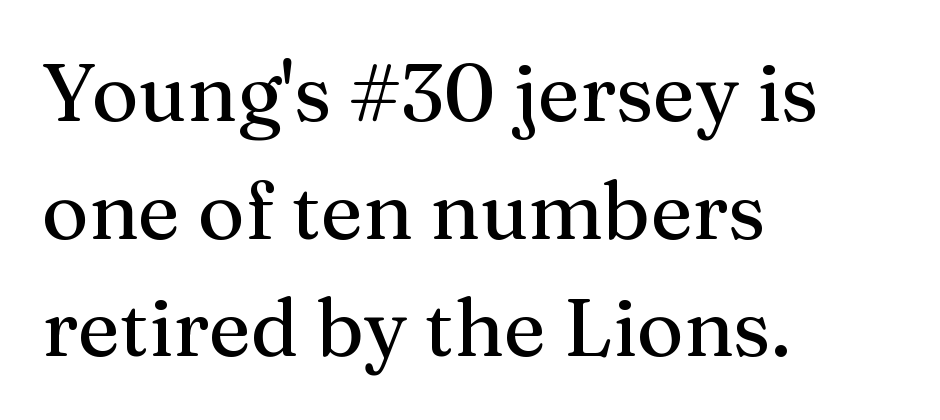
The image shows 80 px serif type, upright; set left-aligned, normal line spacing (1.47x), normal letter spacing, not underlined; medium stroke contrast and a medium x-height.
